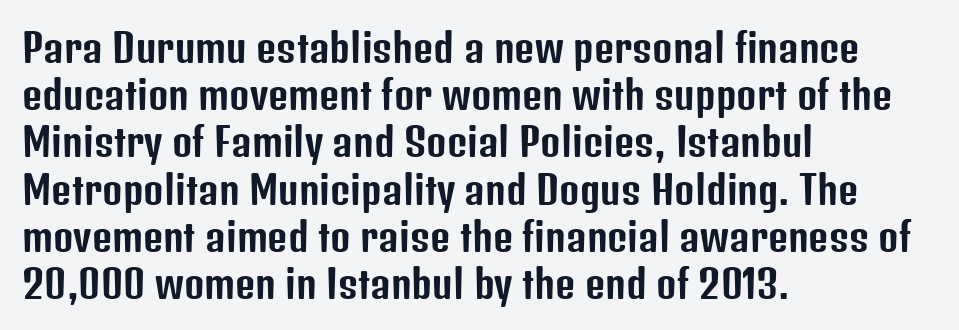
The specimen omits any rule beneath the text block's lines. Examine the stroke ends and you'll find no serifs. Line starts are locked; line ends wander. This is the regular roman posture of the typeface.
